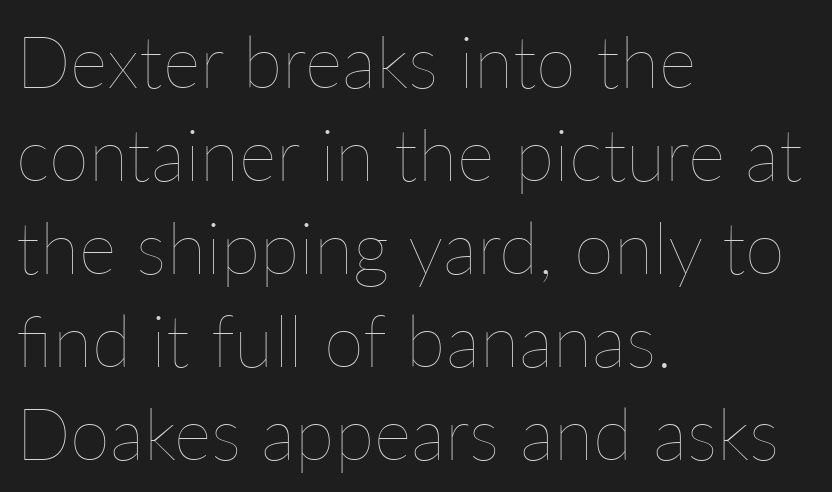
Q: Is the text bold? A: No.
Q: Is the text italic (slanted)? A: No, it is upright.
Q: Is the text underlined? A: No.
Q: How is the paragraph aligned? A: Left-aligned.
Q: Is the spacing between letters normal or unusually wide? A: Normal.
Q: Is the spacing between lines tight, normal or loose? A: Normal.
Q: Width (condensed, normal, or wide)? A: Normal.
Q: Stroke contrast? A: Low.
Q: x-height? A: Medium.
Q: Monospaced? A: No.
